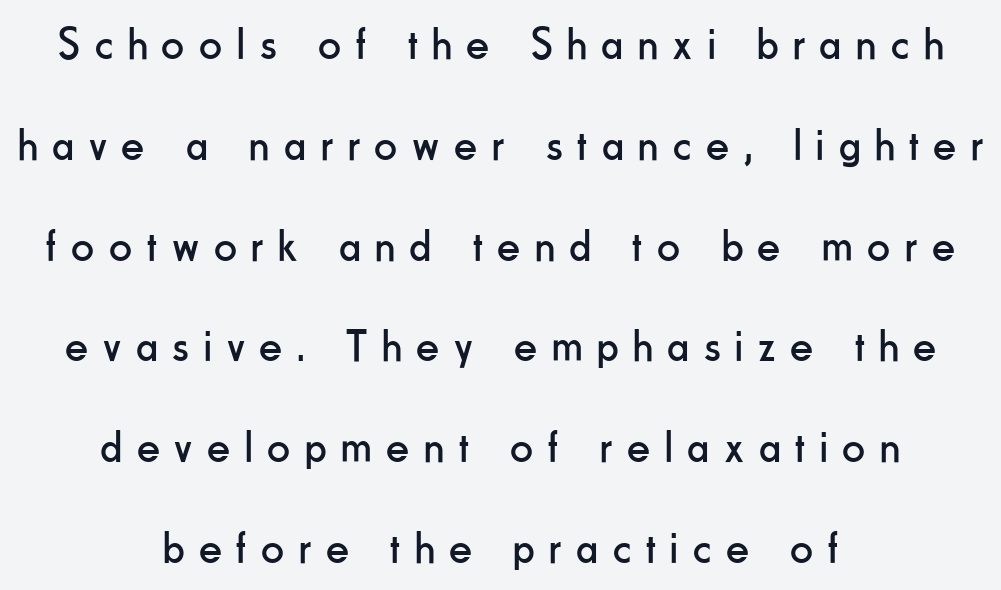
The image shows 45 px regular-weight, condensed sans-serif type, upright; set centered, loose line spacing (2.24x), unusually wide letter spacing (+0.33 em), not underlined; low stroke contrast and a small x-height.
